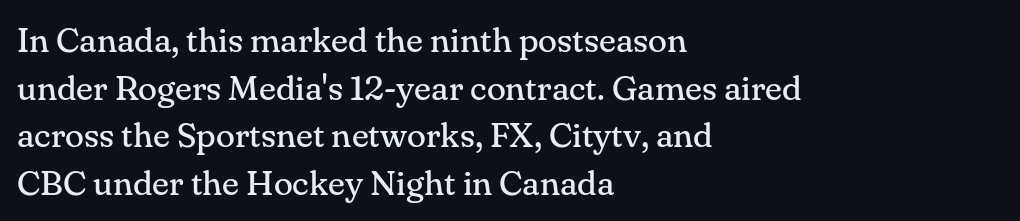
{"serif": "yes", "italic": "no", "bold": "no", "weight": "regular", "width": "normal", "stroke_contrast": "medium", "x_height": "small", "monospaced": "no", "underline": "no", "align": "left", "line_spacing": "normal", "line_spacing_ratio": 1.36, "letter_spacing": "normal", "letter_spacing_em": 0.0, "glyph_px": 35}
